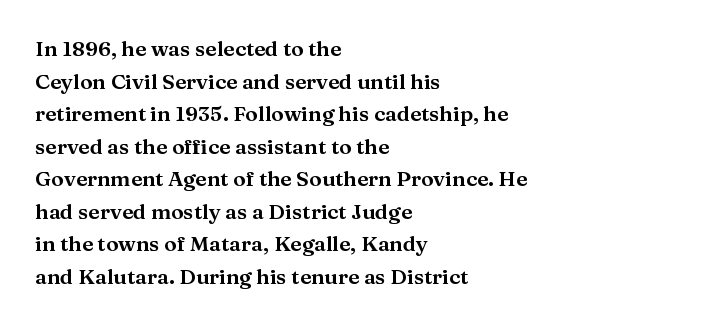
{"italic": "no", "underline": "no", "align": "left", "line_spacing": "normal", "line_spacing_ratio": 1.55, "letter_spacing": "normal", "letter_spacing_em": 0.0, "glyph_px": 21}
